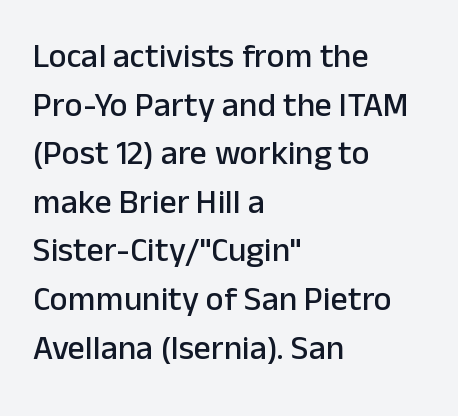
The image shows 34 px sans-serif type, upright; set left-aligned, normal line spacing (1.43x), normal letter spacing, not underlined; low stroke contrast and a medium x-height.
